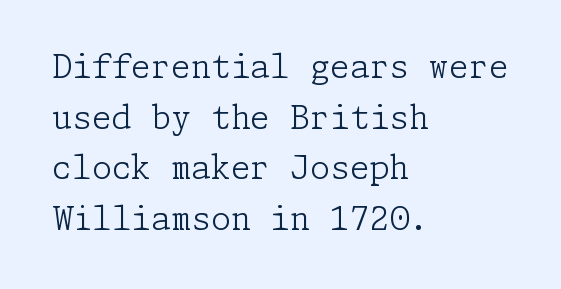
Q: Is the text bold? A: No.
Q: Is the text italic (slanted)? A: No, it is upright.
Q: Is the typeface a serif or a sans-serif typeface? A: Serif.
Q: Is the text underlined? A: No.
Q: How is the paragraph aligned? A: Left-aligned.
Q: Is the spacing between letters normal or unusually wide? A: Normal.
Q: Is the spacing between lines tight, normal or loose? A: Normal.
Q: Width (condensed, normal, or wide)? A: Normal.
Q: Stroke contrast? A: Low.
Q: x-height? A: Medium.
